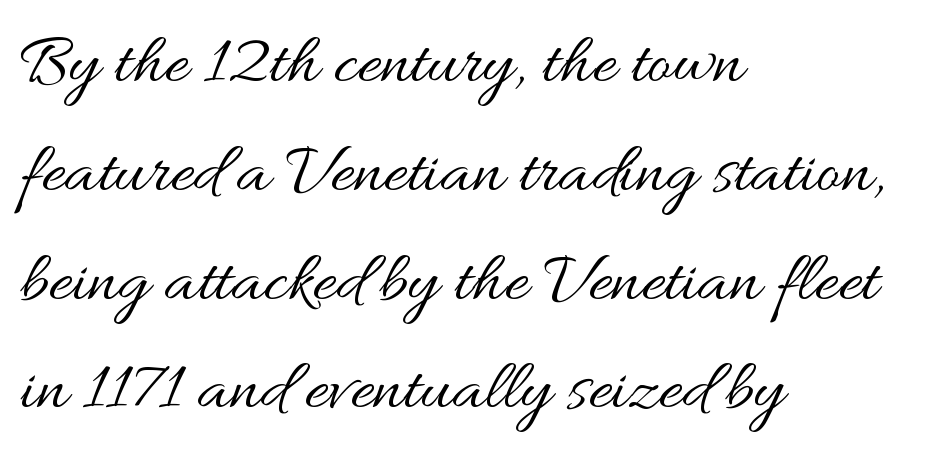
{"bold": "no", "weight": "regular", "width": "wide", "stroke_contrast": "medium", "x_height": "small", "monospaced": "no", "underline": "no", "align": "left", "line_spacing": "normal", "line_spacing_ratio": 1.49, "letter_spacing": "normal", "letter_spacing_em": 0.0, "glyph_px": 73}
